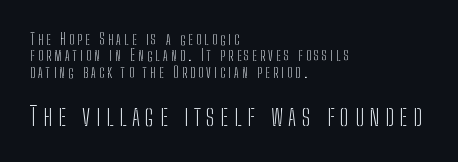
Q: Is the text bold? A: No.
Q: Is the text italic (slanted)? A: No, it is upright.
Q: Is the text underlined? A: No.
Q: How is the paragraph aligned? A: Left-aligned.
Q: Is the spacing between letters normal or unusually wide? A: Unusually wide.
Q: Is the spacing between lines tight, normal or loose? A: Tight.
Q: Which block of text is set in a larger size, the first (top) or the second (bottom)? A: The second (bottom) one.
